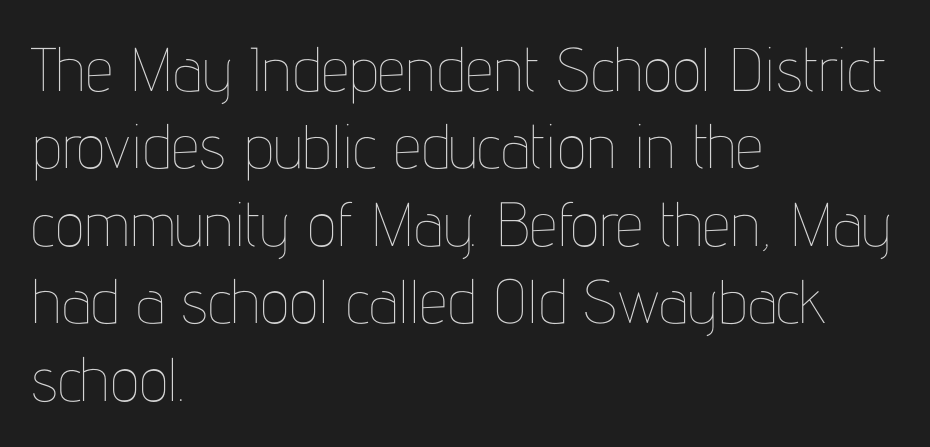
{"italic": "no", "bold": "no", "weight": "thin", "width": "condensed", "stroke_contrast": "low", "x_height": "medium", "monospaced": "no", "underline": "no", "align": "left", "line_spacing": "normal", "line_spacing_ratio": 1.25, "letter_spacing": "normal", "letter_spacing_em": 0.0, "glyph_px": 62}
